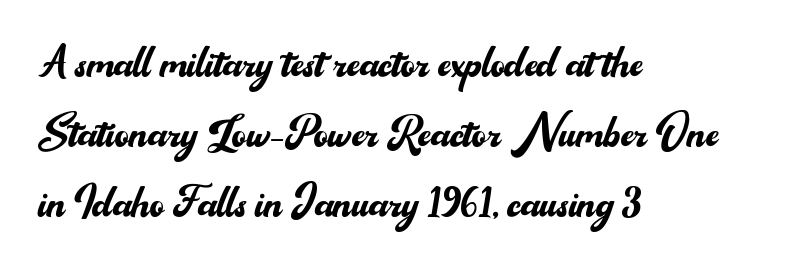
{"serif": "no", "bold": "no", "weight": "regular", "width": "normal", "stroke_contrast": "medium", "x_height": "small", "monospaced": "no", "underline": "no", "align": "left", "line_spacing": "normal", "line_spacing_ratio": 1.27, "letter_spacing": "normal", "letter_spacing_em": 0.0, "glyph_px": 55}
